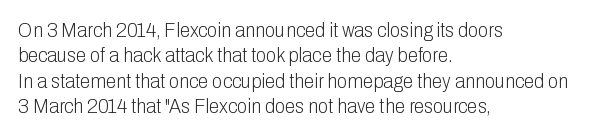
A bare baseline throughout the passage. Line beginnings align vertically; line endings do not. This sample uses plain, unmodified letter spacing. Posture: straight, roman, zero tilt. Is this a heavy cut? Hardly; it is regular or lighter.
